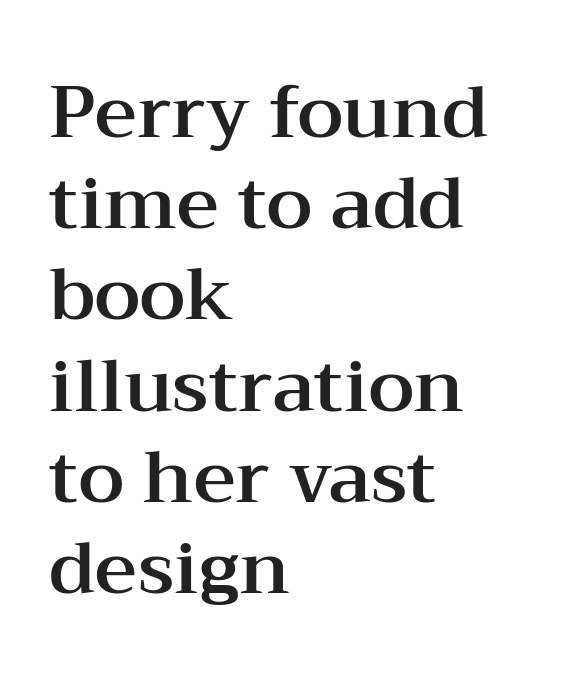
Only glyphs here, with clear space below each row. These lines are composed in type with serifs. Teacher's note: observe the even left margin — that is flush-left alignment. The line-height multiplier appears to be the usual default. Looks like regular typesetting: each glyph gets only the width it needs.
